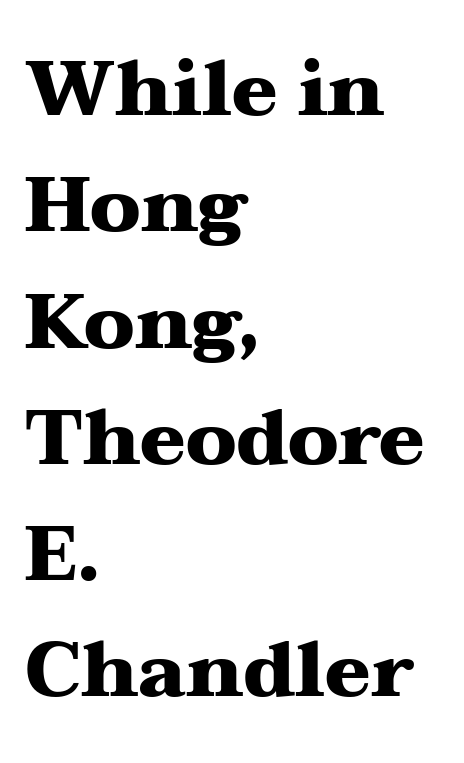
All the whitespace from short lines collects on the right. This sample has the flowing, uneven cadence of proportional lettering. The foot of each line stays bare and open. Designer's note — italics off, roman on. The rows are spaced the way most documents space them.
